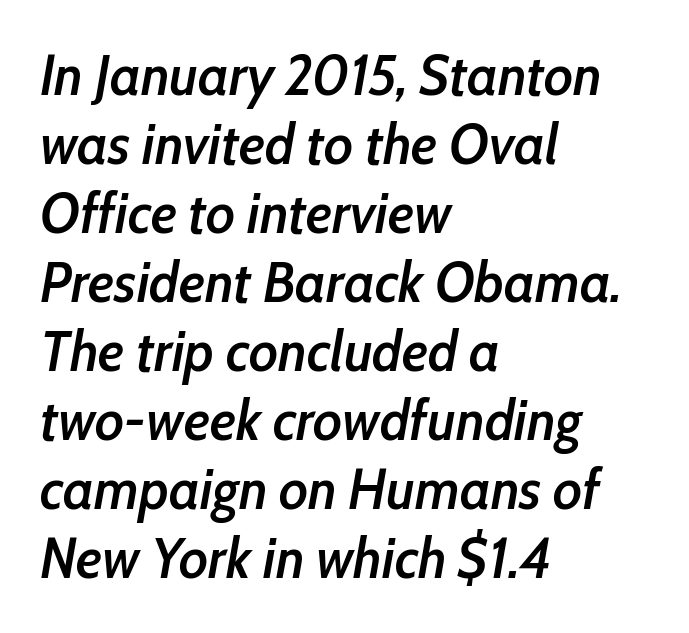
The image shows 57 px semibold, condensed type, italic (leaning right); set left-aligned, line spacing 1.21x, normal letter spacing, not underlined; low stroke contrast and a medium x-height.
